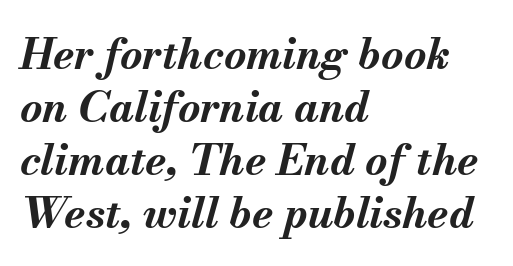
The image shows 43 px bold type, italic (leaning right); set left-aligned, line spacing 1.23x, normal letter spacing, not underlined; medium stroke contrast and a small x-height.
